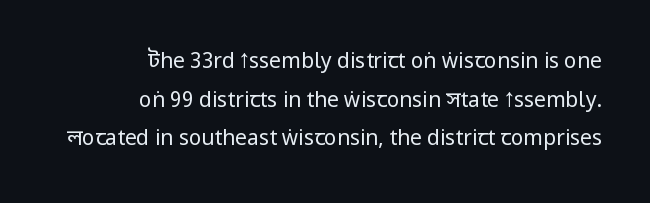
{"italic": "no", "bold": "no", "underline": "no", "align": "right", "line_spacing_ratio": 1.84, "letter_spacing": "normal", "letter_spacing_em": 0.0, "glyph_px": 21}
